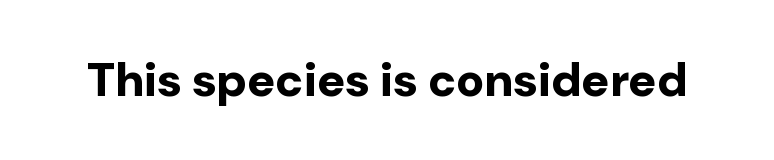
The letters advance in unequal steps, a hallmark of proportional type. The line texture is even and compact thanks to regular tracking. Look at the stroke-to-counter ratio: heavy, a bold. Classification — sans serif.
